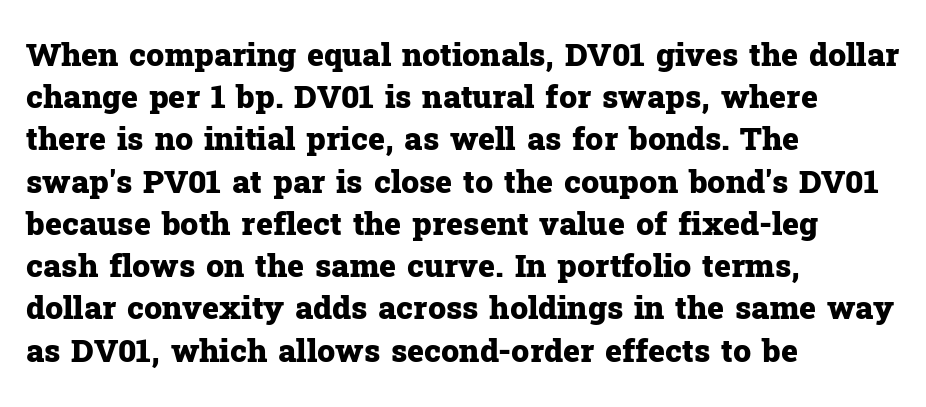
Q: Is the text bold? A: Yes.
Q: Is the text italic (slanted)? A: No, it is upright.
Q: Is the typeface a serif or a sans-serif typeface? A: Serif.
Q: Is the text underlined? A: No.
Q: How is the paragraph aligned? A: Left-aligned.
Q: Is the spacing between letters normal or unusually wide? A: Normal.
Q: Is the spacing between lines tight, normal or loose? A: Normal.
Q: Width (condensed, normal, or wide)? A: Normal.
Q: Stroke contrast? A: Low.
Q: x-height? A: Medium.
Q: Monospaced? A: No.
